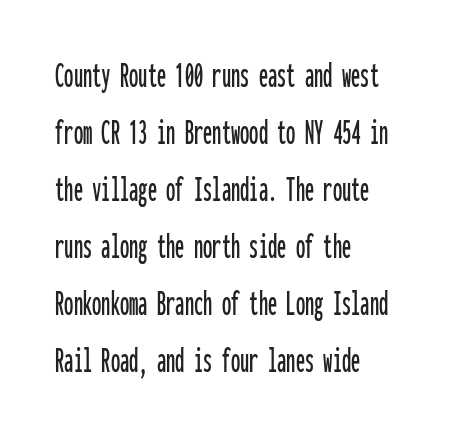
Q: Is the text italic (slanted)? A: No, it is upright.
Q: Is the typeface a serif or a sans-serif typeface? A: Sans-serif.
Q: Is the text underlined? A: No.
Q: How is the paragraph aligned? A: Left-aligned.
Q: Is the spacing between letters normal or unusually wide? A: Normal.
Q: Is the spacing between lines tight, normal or loose? A: Normal.
Q: Width (condensed, normal, or wide)? A: Condensed.
Q: Stroke contrast? A: Low.
Q: x-height? A: Medium.
Q: Monospaced? A: Yes.
